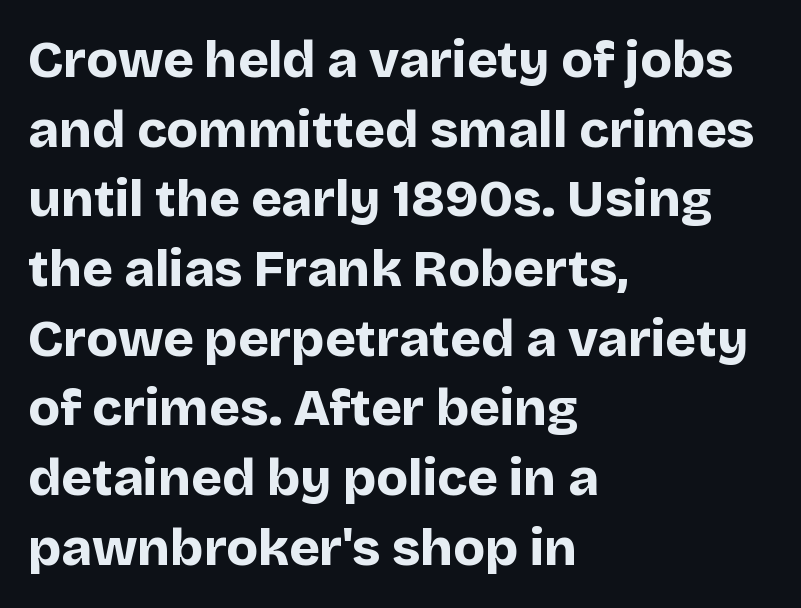
Q: Is the text bold? A: Yes.
Q: Is the text italic (slanted)? A: No, it is upright.
Q: Is the typeface a serif or a sans-serif typeface? A: Sans-serif.
Q: Is the text underlined? A: No.
Q: How is the paragraph aligned? A: Left-aligned.
Q: Is the spacing between letters normal or unusually wide? A: Normal.
Q: Is the spacing between lines tight, normal or loose? A: Normal.
Q: Width (condensed, normal, or wide)? A: Normal.
Q: Stroke contrast? A: Low.
Q: x-height? A: Large.
Q: Monospaced? A: No.
